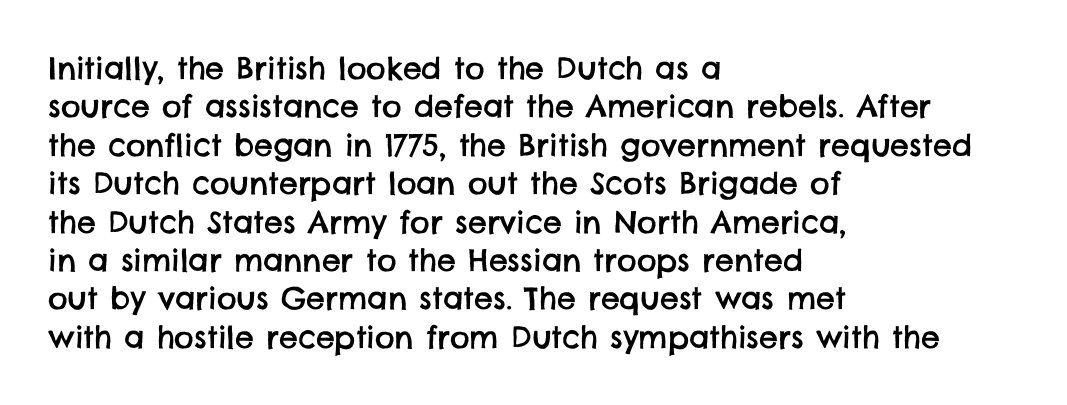
Q: Is the typeface a serif or a sans-serif typeface? A: Sans-serif.
Q: Is the text underlined? A: No.
Q: How is the paragraph aligned? A: Left-aligned.
Q: Is the spacing between letters normal or unusually wide? A: Normal.
Q: Is the spacing between lines tight, normal or loose? A: Normal.
Q: Width (condensed, normal, or wide)? A: Normal.
Q: Stroke contrast? A: Low.
Q: x-height? A: Large.
Q: Monospaced? A: No.
